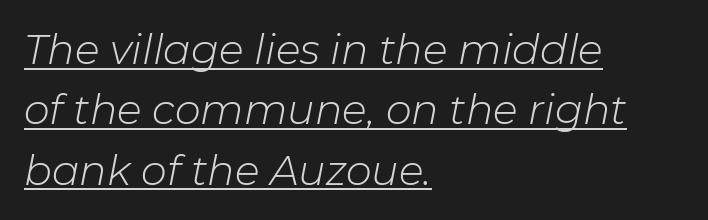
Q: Is the text bold? A: No.
Q: Is the text italic (slanted)? A: Yes, it leans right by about 11 degrees.
Q: Is the text underlined? A: Yes.
Q: How is the paragraph aligned? A: Left-aligned.
Q: Is the spacing between letters normal or unusually wide? A: Normal.
Q: Is the spacing between lines tight, normal or loose? A: Normal.
Q: Width (condensed, normal, or wide)? A: Normal.
Q: Stroke contrast? A: Low.
Q: x-height? A: Medium.
Q: Monospaced? A: No.
